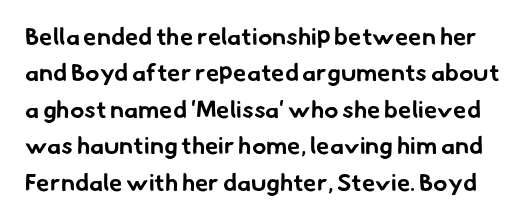
The image shows 24 px bold type; set normal line spacing (1.52x), normal letter spacing, not underlined.
